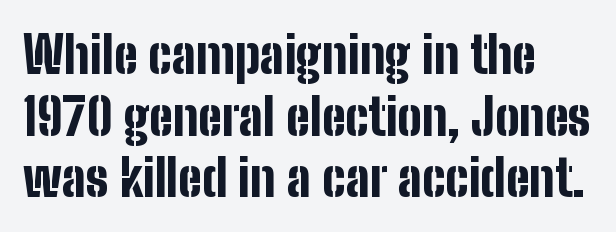
The image shows 51 px bold, condensed sans-serif type, upright; set left-aligned, line spacing 1.21x, normal letter spacing, not underlined; low stroke contrast and a medium x-height.
